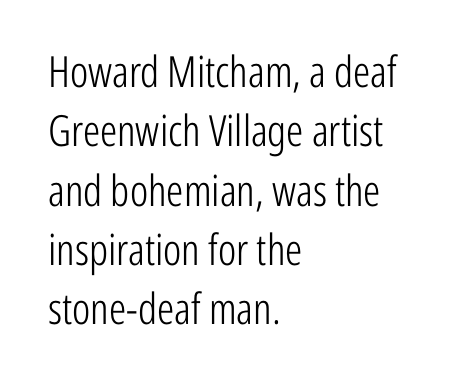
The rendering uses a moderate line-height, typical for paragraphs. This reads as an unemphasized weight, regular at the heaviest. Line starts are locked; line ends wander. Bare-footed words on every line. Ordinary non-slanted type is in use. How are the letters spaced? Ordinarily, with no added tracking.
